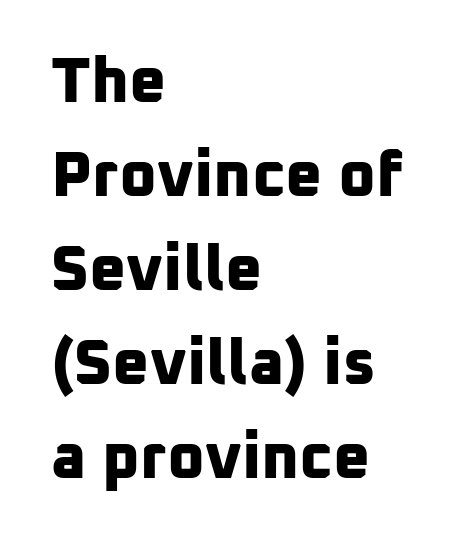
I'd call this a sans setting — the letters go barefoot. The specimen omits any rule beneath the text block's lines. If you drew a ruler down the left edge, every line would touch it. Spacing verdict: proportional, widths tailored to each character. The leading is moderate, giving the passage an even texture.
